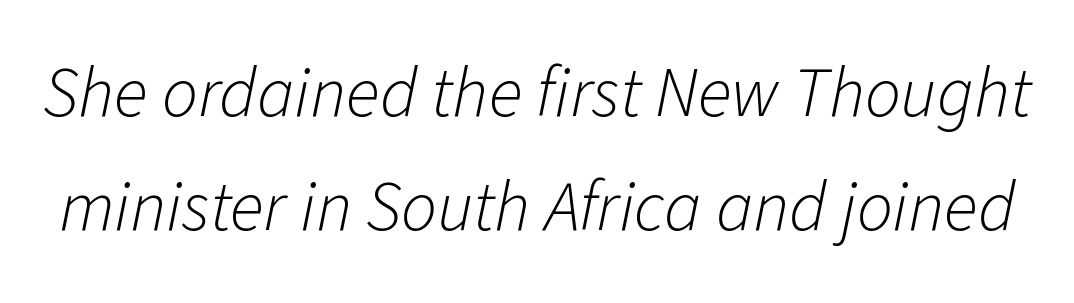
The image shows 71 px light type, italic (leaning right); set normal line spacing (1.61x), normal letter spacing, not underlined; low stroke contrast and a medium x-height.
